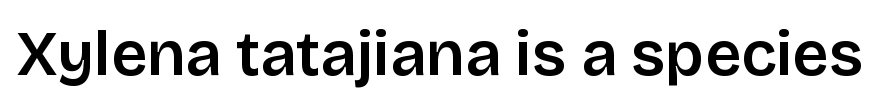
Q: Is the text italic (slanted)? A: No, it is upright.
Q: Is the typeface a serif or a sans-serif typeface? A: Sans-serif.
Q: Is the text underlined? A: No.
Q: Is the spacing between letters normal or unusually wide? A: Normal.
Q: Width (condensed, normal, or wide)? A: Normal.
Q: Stroke contrast? A: Low.
Q: x-height? A: Large.
Q: Monospaced? A: No.
